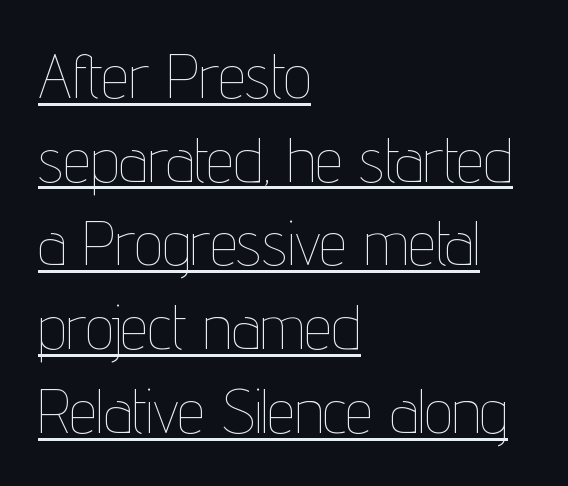
There is no visible air inserted between adjacent glyphs. Left-aligned paragraph, ragged on the right. Regular leading. Descenders here cross a horizontal rule under the line.
